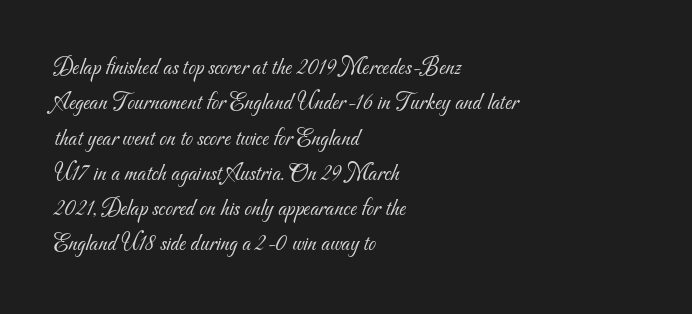
The image shows 24 px text type; set left-aligned, normal line spacing (1.47x), normal letter spacing, not underlined.
